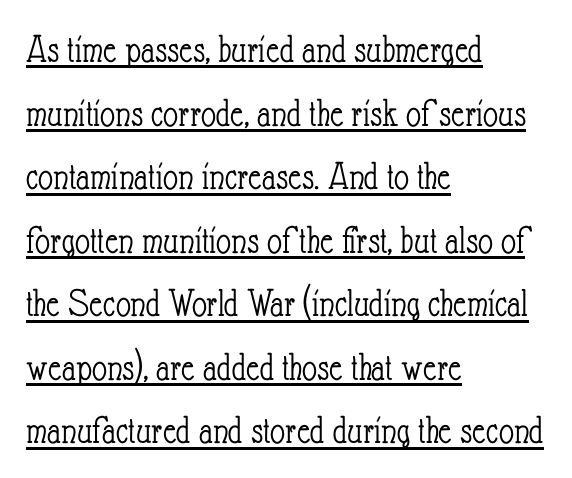
The image shows 41 px light, condensed type, upright; set left-aligned, normal line spacing (1.55x), normal letter spacing, underlined; low stroke contrast and a small x-height.
